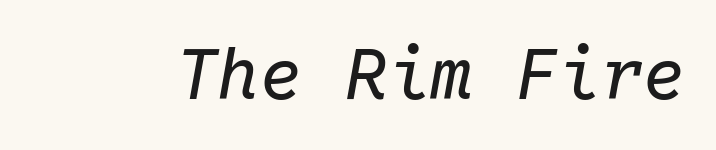
What stands out about the letter spacing? Nothing — it is the standard amount. The typeface has the unassuming heft of standard copy or less. Fixed-width glyphs throughout — classic coding-font behaviour. These lines were composed using italics. Lines of text with bare space underneath.
